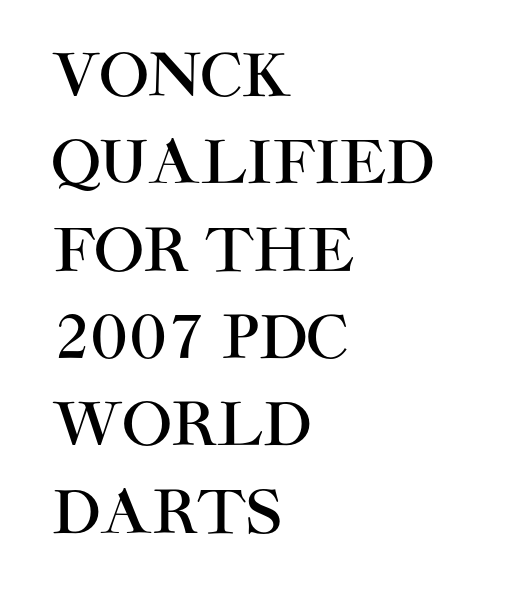
The image shows 59 px sans-serif type, upright; set left-aligned, normal line spacing (1.48x), normal letter spacing, not underlined; high stroke contrast and a large x-height.
